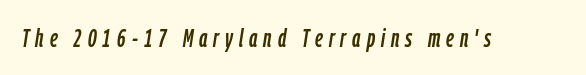
Descender tails drop into unmarked territory. When letters slant like this, we call the style italic. This rendering widens character spacing well past its baseline value.
